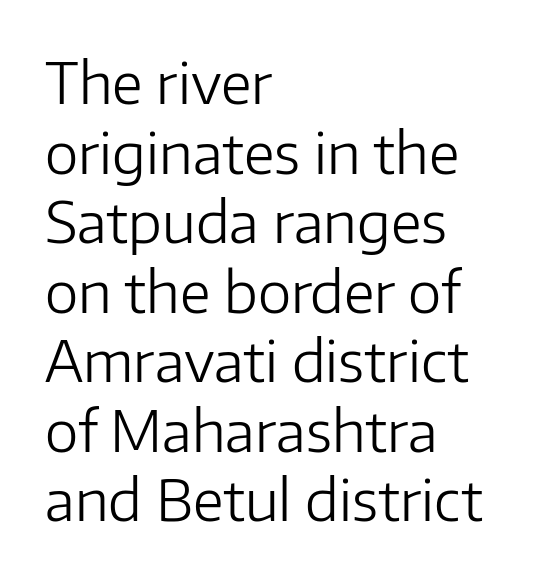
Q: Is the text bold? A: No.
Q: Is the text italic (slanted)? A: No, it is upright.
Q: Is the typeface a serif or a sans-serif typeface? A: Sans-serif.
Q: Is the text underlined? A: No.
Q: How is the paragraph aligned? A: Left-aligned.
Q: Is the spacing between letters normal or unusually wide? A: Normal.
Q: Width (condensed, normal, or wide)? A: Normal.
Q: Stroke contrast? A: Low.
Q: x-height? A: Medium.
Q: Monospaced? A: No.
